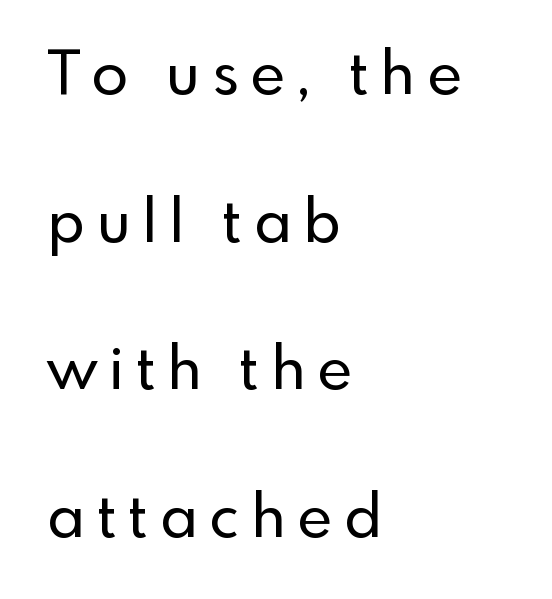
Q: Is the text italic (slanted)? A: No, it is upright.
Q: Is the typeface a serif or a sans-serif typeface? A: Sans-serif.
Q: Is the text underlined? A: No.
Q: How is the paragraph aligned? A: Left-aligned.
Q: Is the spacing between letters normal or unusually wide? A: Unusually wide.
Q: Is the spacing between lines tight, normal or loose? A: Loose.
Q: Width (condensed, normal, or wide)? A: Normal.
Q: x-height? A: Small.
Q: Monospaced? A: No.
